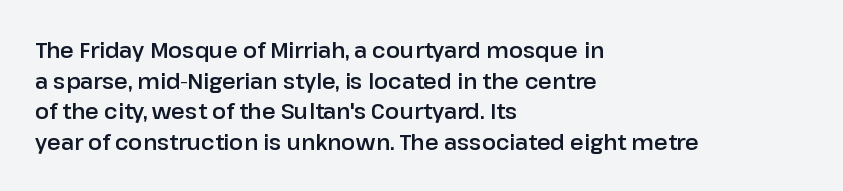
Q: Is the text italic (slanted)? A: No, it is upright.
Q: Is the text underlined? A: No.
Q: How is the paragraph aligned? A: Left-aligned.
Q: Is the spacing between letters normal or unusually wide? A: Normal.
Q: Is the spacing between lines tight, normal or loose? A: Normal.
